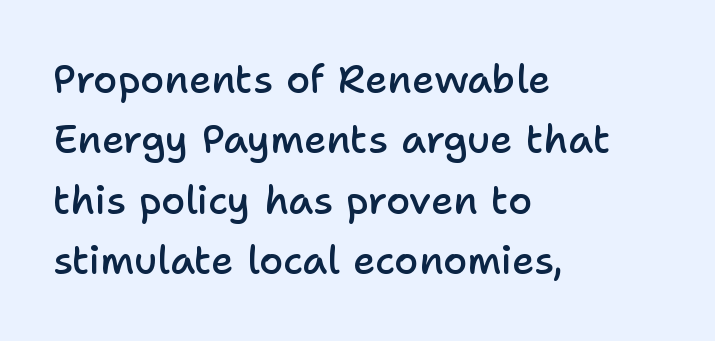
{"serif": "no", "italic": "no", "bold": "semi", "weight": "semibold", "width": "normal", "stroke_contrast": "low", "x_height": "medium", "monospaced": "no", "underline": "no", "align": "left", "line_spacing": "normal", "line_spacing_ratio": 1.55, "letter_spacing": "normal", "letter_spacing_em": 0.0, "glyph_px": 39}
